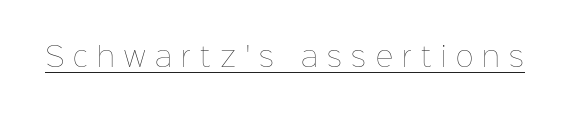
Q: Is the text bold? A: No.
Q: Is the text italic (slanted)? A: No, it is upright.
Q: Is the text underlined? A: Yes.
Q: Is the spacing between letters normal or unusually wide? A: Unusually wide.
